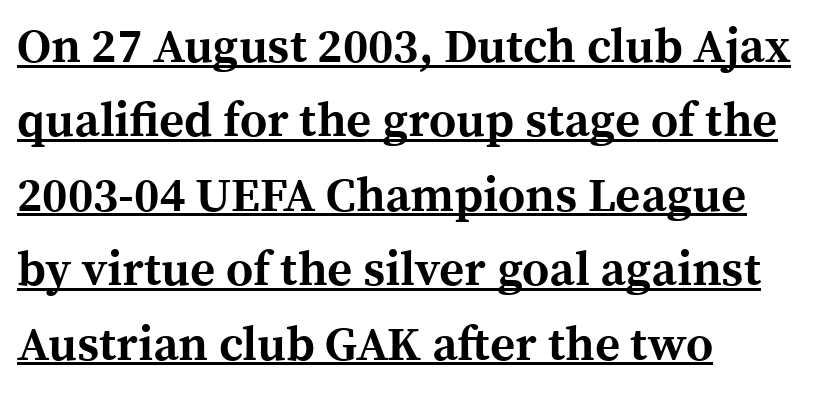
Q: Is the text bold? A: Yes.
Q: Is the text italic (slanted)? A: No, it is upright.
Q: Is the typeface a serif or a sans-serif typeface? A: Serif.
Q: Is the text underlined? A: Yes.
Q: How is the paragraph aligned? A: Left-aligned.
Q: Is the spacing between letters normal or unusually wide? A: Normal.
Q: Is the spacing between lines tight, normal or loose? A: Normal.
Q: Width (condensed, normal, or wide)? A: Normal.
Q: x-height? A: Medium.
Q: Monospaced? A: No.
